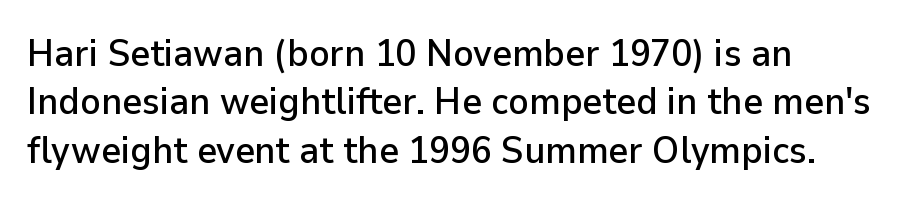
{"serif": "no", "italic": "no", "width": "normal", "stroke_contrast": "low", "x_height": "medium", "monospaced": "no", "underline": "no", "align": "left", "line_spacing": "normal", "line_spacing_ratio": 1.27, "letter_spacing": "normal", "letter_spacing_em": 0.0, "glyph_px": 38}
